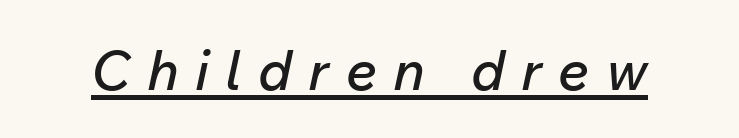
Q: Is the text italic (slanted)? A: Yes, it leans right by about 12 degrees.
Q: Is the text underlined? A: Yes.
Q: Is the spacing between letters normal or unusually wide? A: Unusually wide.
Q: Width (condensed, normal, or wide)? A: Normal.
Q: Stroke contrast? A: Low.
Q: x-height? A: Medium.
Q: Monospaced? A: No.
